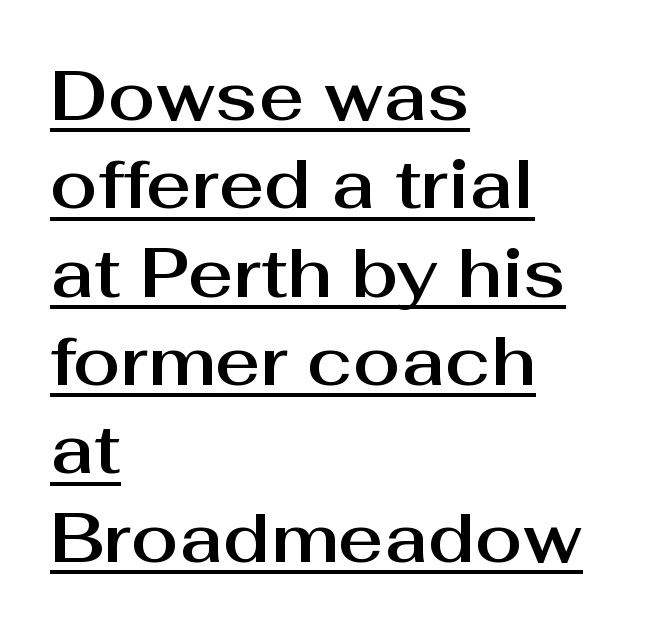
Q: Is the text italic (slanted)? A: No, it is upright.
Q: Is the typeface a serif or a sans-serif typeface? A: Sans-serif.
Q: Is the text underlined? A: Yes.
Q: How is the paragraph aligned? A: Left-aligned.
Q: Is the spacing between letters normal or unusually wide? A: Normal.
Q: Is the spacing between lines tight, normal or loose? A: Normal.
Q: Width (condensed, normal, or wide)? A: Normal.
Q: Stroke contrast? A: Medium.
Q: x-height? A: Medium.
Q: Monospaced? A: No.
